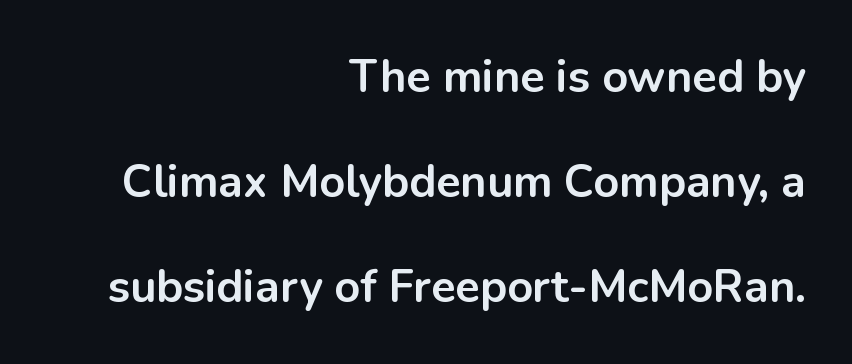
The lines are spread far apart with generous leading. Spacing between characters is what you'd get straight out of the box. Does the weight exceed regular? Yes, all the way to bold. No feet cap the strokes, marking this as sans-serif type. The rendering uses natural spacing where letterforms have individual widths.
